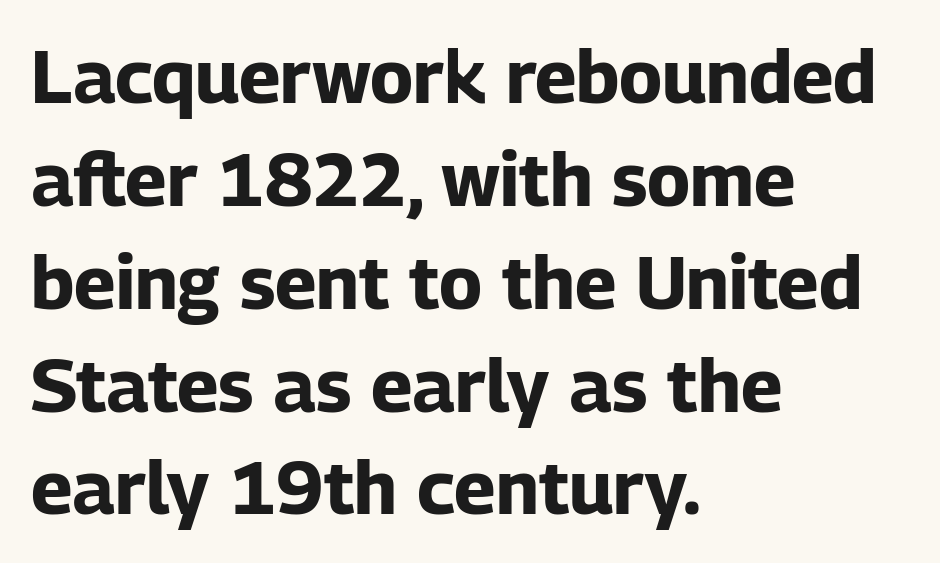
The image shows 74 px bold sans-serif type, upright; set left-aligned, normal line spacing (1.39x), normal letter spacing, not underlined; low stroke contrast and a medium x-height.
